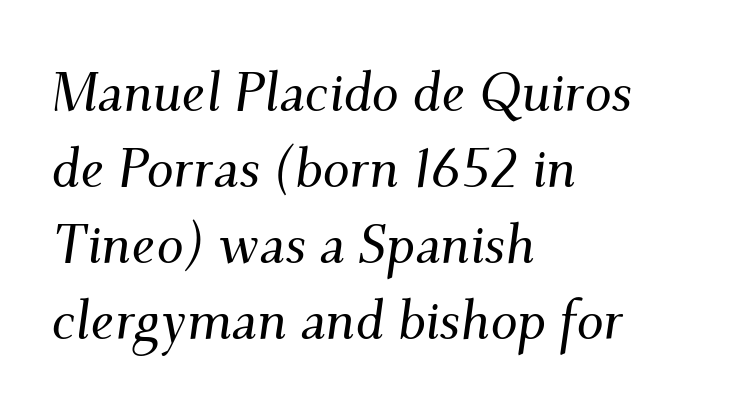
The words here are not underlined. Slanted lettering throughout. Each letter keeps its own natural width here, so spacing adapts to shape. The passage shown is typeset with a serif family.
